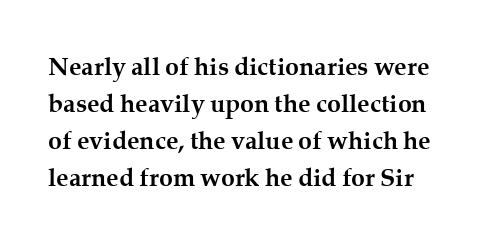
The image shows 25 px bold type, upright; set normal line spacing (1.48x), normal letter spacing, not underlined.
